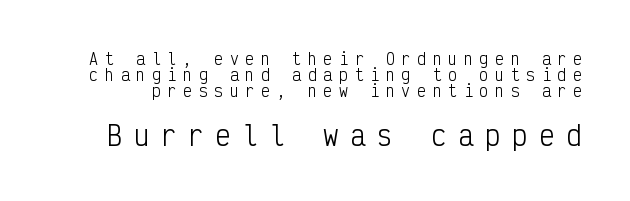
Q: Is the text bold? A: No.
Q: Is the text italic (slanted)? A: No, it is upright.
Q: Is the text underlined? A: No.
Q: Is the spacing between letters normal or unusually wide? A: Unusually wide.
Q: Is the spacing between lines tight, normal or loose? A: Tight.
Q: Which block of text is set in a larger size, the first (top) or the second (bottom)? A: The second (bottom) one.
